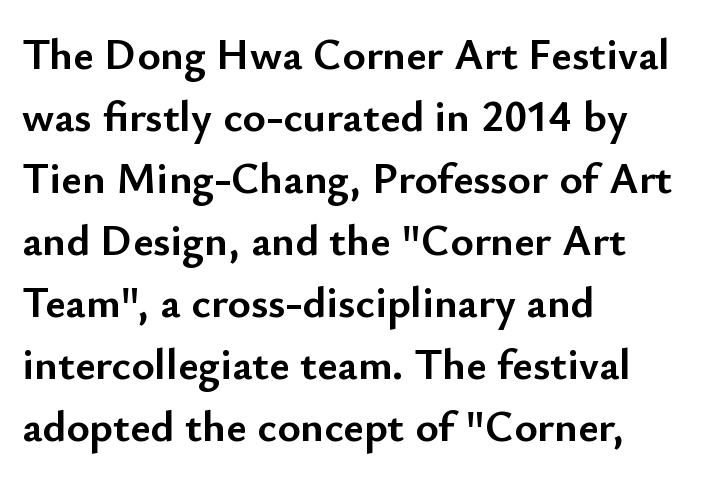
Q: Is the text bold? A: Yes.
Q: Is the text italic (slanted)? A: No, it is upright.
Q: Is the typeface a serif or a sans-serif typeface? A: Sans-serif.
Q: Is the text underlined? A: No.
Q: How is the paragraph aligned? A: Left-aligned.
Q: Is the spacing between letters normal or unusually wide? A: Normal.
Q: Is the spacing between lines tight, normal or loose? A: Normal.
Q: Width (condensed, normal, or wide)? A: Normal.
Q: Stroke contrast? A: Low.
Q: x-height? A: Small.
Q: Monospaced? A: No.
